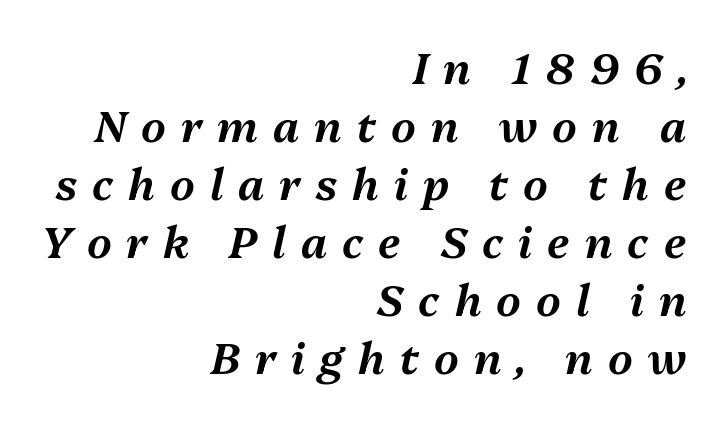
The image shows 43 px text type, italic (leaning right); set right-aligned, normal line spacing (1.35x), unusually wide letter spacing (+0.35 em), not underlined; medium stroke contrast and a medium x-height.
